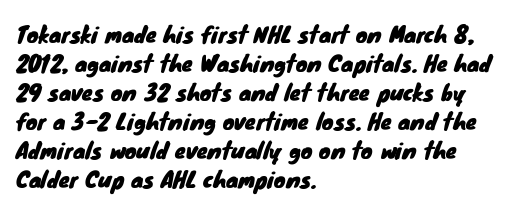
Q: Is the text underlined? A: No.
Q: How is the paragraph aligned? A: Left-aligned.
Q: Is the spacing between letters normal or unusually wide? A: Normal.
Q: Is the spacing between lines tight, normal or loose? A: Normal.
